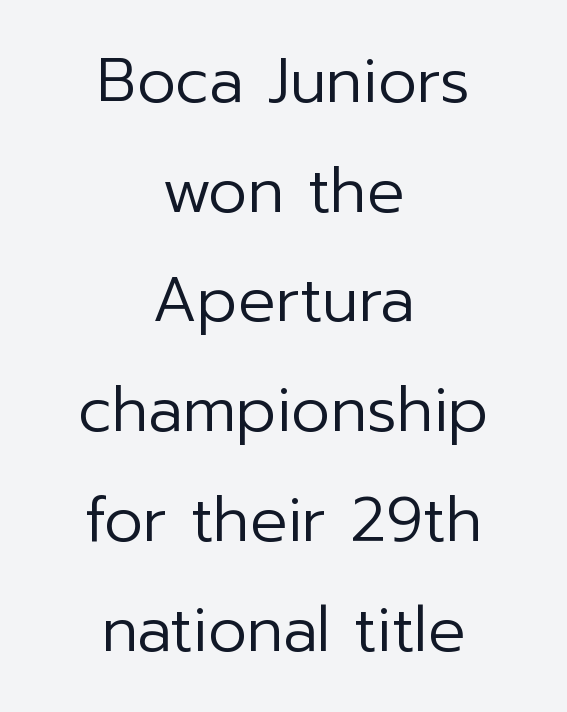
{"serif": "no", "italic": "no", "bold": "no", "weight": "regular", "width": "normal", "stroke_contrast": "low", "x_height": "medium", "monospaced": "no", "underline": "no", "align": "center", "line_spacing_ratio": 1.77, "letter_spacing": "normal", "letter_spacing_em": 0.0, "glyph_px": 62}
